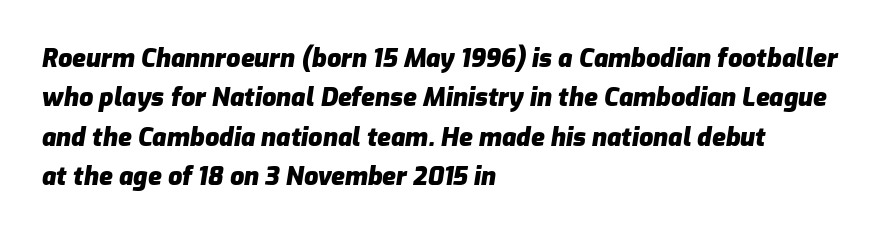
{"italic": "yes", "lean": "right", "slant_degrees": 9, "bold": "yes", "underline": "no", "align": "left", "line_spacing": "normal", "line_spacing_ratio": 1.58, "letter_spacing": "normal", "letter_spacing_em": 0.0, "glyph_px": 25}
